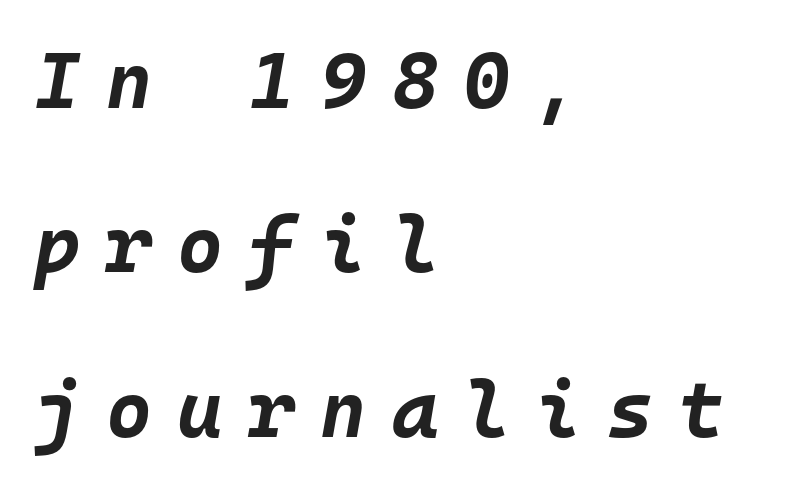
The image shows 79 px bold type, italic (leaning right), monospaced; set left-aligned, loose line spacing (2.08x), unusually wide letter spacing (+0.32 em), not underlined; low stroke contrast and a large x-height.
